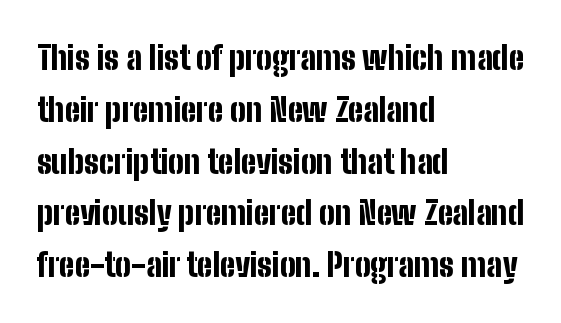
The image shows 33 px bold, condensed sans-serif type, upright; set left-aligned, normal line spacing (1.57x), normal letter spacing, not underlined; low stroke contrast and a medium x-height.
